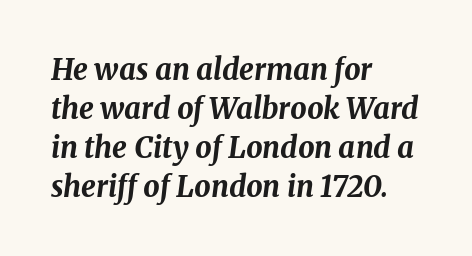
{"italic": "yes", "lean": "right", "slant_degrees": 8, "bold": "yes", "weight": "bold", "width": "normal", "stroke_contrast": "medium", "x_height": "medium", "monospaced": "no", "underline": "no", "align": "left", "line_spacing": "normal", "line_spacing_ratio": 1.34, "letter_spacing": "normal", "letter_spacing_em": 0.0, "glyph_px": 29}
